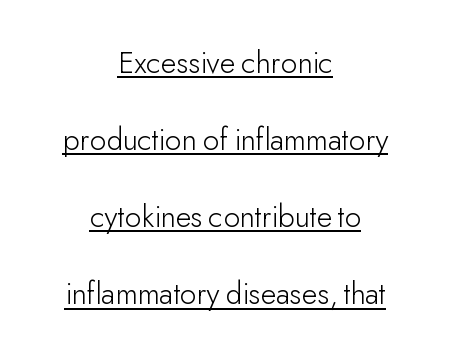
The gaps between neighbouring characters are ordinary and unremarkable. Honestly, the underline is the first thing you notice here. No extra ink here — the face is not bold. Style check: upright.
